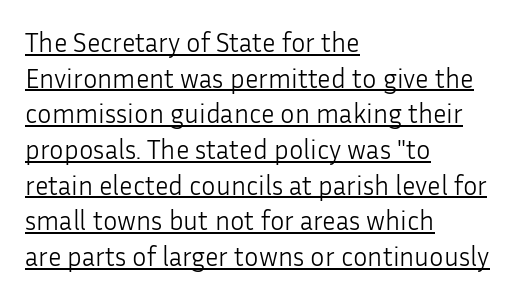
{"italic": "no", "bold": "no", "underline": "yes", "align": "left", "line_spacing": "normal", "line_spacing_ratio": 1.32, "letter_spacing": "normal", "letter_spacing_em": 0.0, "glyph_px": 27}
